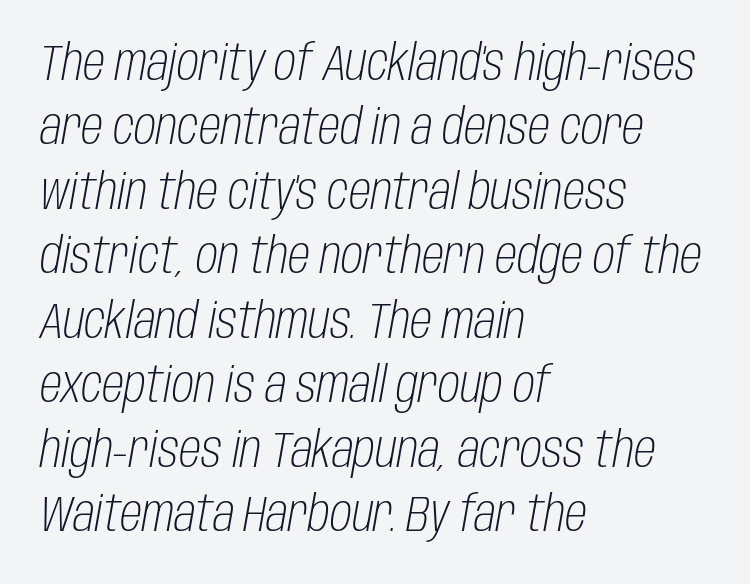
{"italic": "yes", "lean": "right", "slant_degrees": 10, "bold": "no", "weight": "light", "width": "condensed", "stroke_contrast": "low", "x_height": "large", "monospaced": "no", "underline": "no", "align": "left", "line_spacing": "normal", "line_spacing_ratio": 1.29, "letter_spacing": "normal", "letter_spacing_em": 0.0, "glyph_px": 50}
